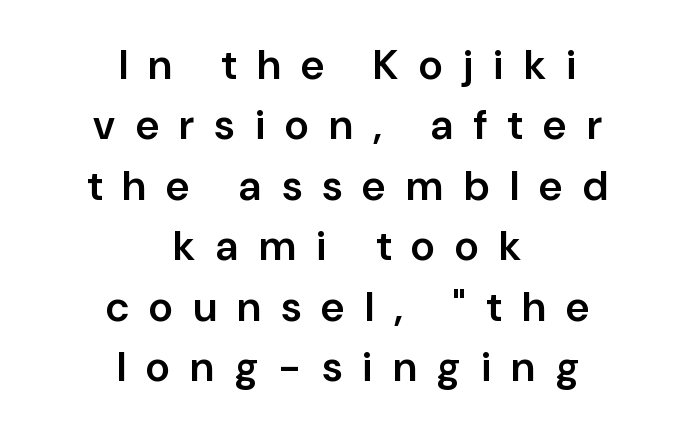
The image shows 42 px semibold sans-serif type, upright; set centered, normal line spacing (1.44x), unusually wide letter spacing (+0.48 em), not underlined; low stroke contrast and a medium x-height.
